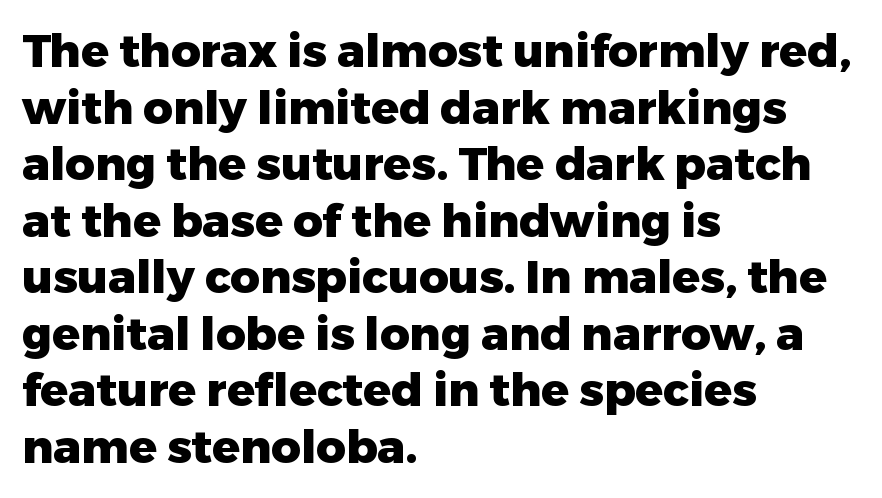
{"serif": "no", "italic": "no", "bold": "yes", "weight": "heavy", "width": "normal", "stroke_contrast": "low", "x_height": "medium", "monospaced": "no", "underline": "no", "align": "left", "line_spacing_ratio": 1.23, "letter_spacing": "normal", "letter_spacing_em": 0.0, "glyph_px": 46}
